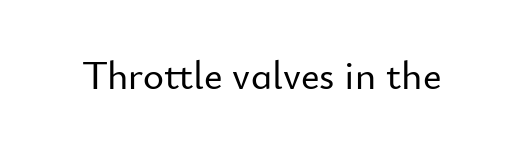
{"serif": "no", "italic": "no", "width": "normal", "stroke_contrast": "low", "x_height": "small", "monospaced": "no", "underline": "no", "letter_spacing": "normal", "letter_spacing_em": 0.0, "glyph_px": 40}
